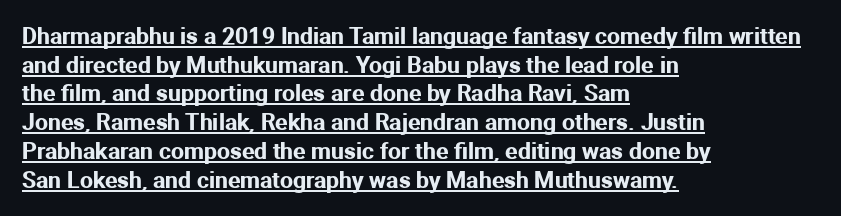
{"italic": "no", "underline": "yes", "align": "left", "line_spacing": "normal", "line_spacing_ratio": 1.25, "letter_spacing": "normal", "letter_spacing_em": 0.0, "glyph_px": 23}
